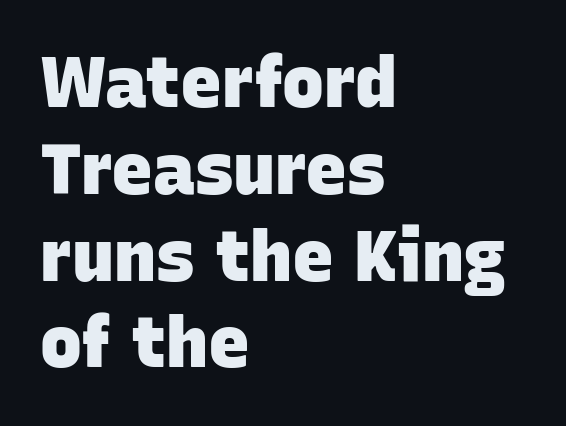
{"serif": "no", "bold": "yes", "weight": "heavy", "width": "normal", "stroke_contrast": "low", "x_height": "large", "monospaced": "no", "underline": "no", "align": "left", "line_spacing_ratio": 1.24, "letter_spacing": "normal", "letter_spacing_em": 0.0, "glyph_px": 70}
